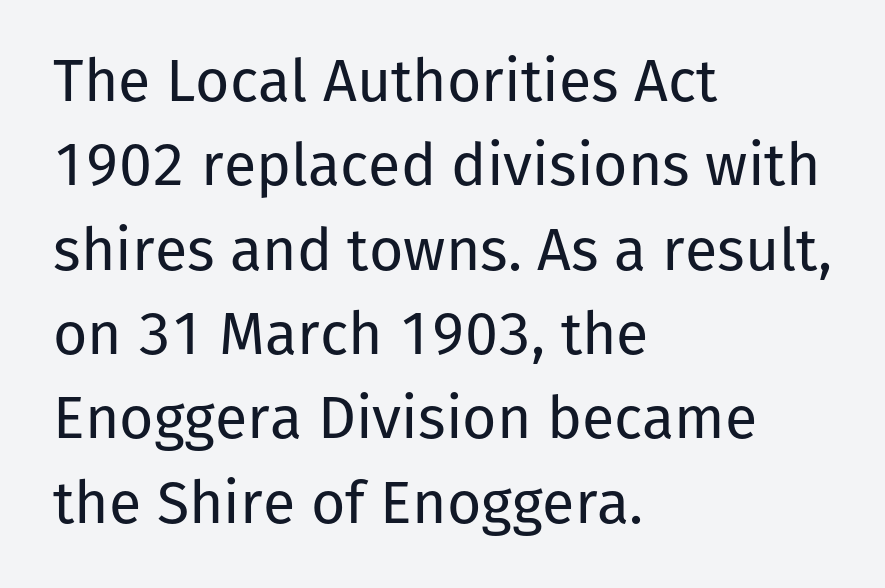
{"serif": "no", "italic": "no", "bold": "no", "weight": "regular", "width": "normal", "stroke_contrast": "low", "x_height": "medium", "monospaced": "no", "underline": "no", "align": "left", "line_spacing": "normal", "line_spacing_ratio": 1.43, "letter_spacing": "normal", "letter_spacing_em": 0.0, "glyph_px": 59}
